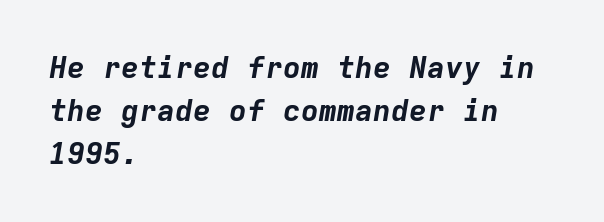
A bare baseline throughout the passage. The passage shown has conventional tracking throughout. The passage is arranged the way most books set body copy — flush left. Plenty of ink on the page — the face is bold. This sample uses an oblique cut, with every glyph tilted off the vertical. This sample has the even, mechanical cadence of fixed-width lettering.
